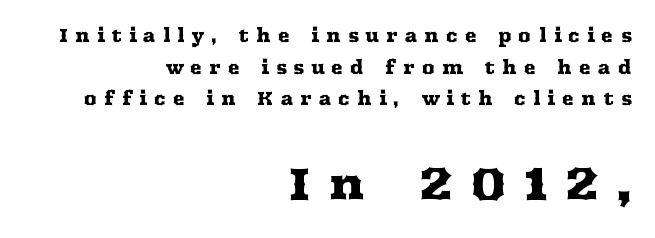
Unmarked baselines from the first word to the last. Spacing verdict: proportional, widths tailored to each character. This rendering uses right alignment, leaving the left contour irregular. Type size steps up from the first block to the second.
